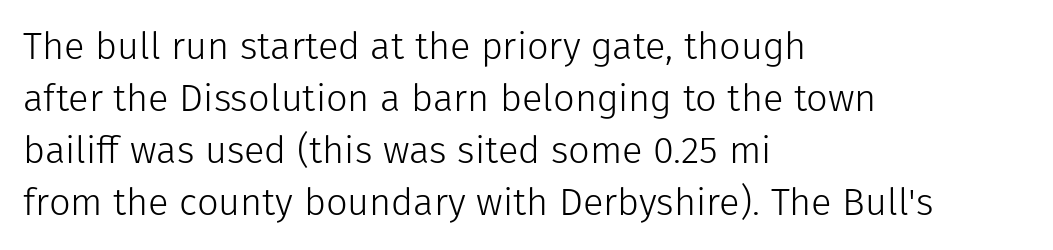
Q: Is the text bold? A: No.
Q: Is the text italic (slanted)? A: No, it is upright.
Q: Is the typeface a serif or a sans-serif typeface? A: Sans-serif.
Q: Is the text underlined? A: No.
Q: How is the paragraph aligned? A: Left-aligned.
Q: Is the spacing between letters normal or unusually wide? A: Normal.
Q: Is the spacing between lines tight, normal or loose? A: Normal.
Q: Width (condensed, normal, or wide)? A: Normal.
Q: Stroke contrast? A: Low.
Q: x-height? A: Medium.
Q: Monospaced? A: No.
